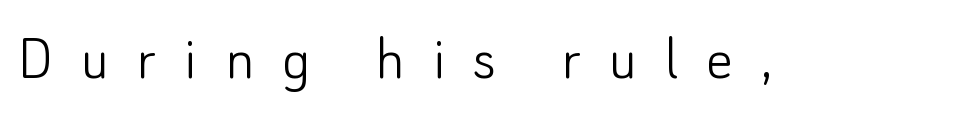
Stroke terminals: plain, sans-serif. Character widths vary here, with narrow letters taking less room than wide ones. Letter spacing: wide. Descenders hang freely into open space.
